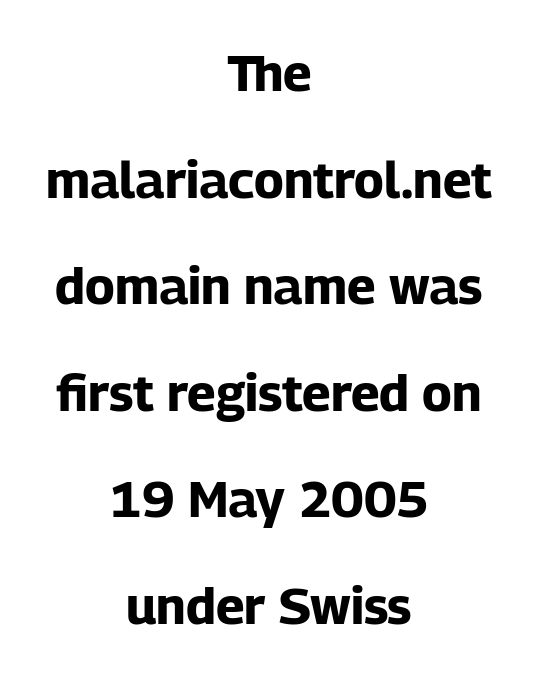
Q: Is the text bold? A: Yes.
Q: Is the text italic (slanted)? A: No, it is upright.
Q: Is the typeface a serif or a sans-serif typeface? A: Sans-serif.
Q: Is the text underlined? A: No.
Q: How is the paragraph aligned? A: Centered.
Q: Is the spacing between letters normal or unusually wide? A: Normal.
Q: Is the spacing between lines tight, normal or loose? A: Loose.
Q: Width (condensed, normal, or wide)? A: Normal.
Q: Stroke contrast? A: Low.
Q: x-height? A: Medium.
Q: Monospaced? A: No.
